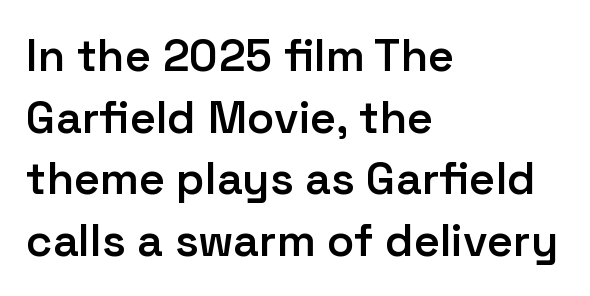
The rendering shows plain stroke endings on the letterforms — a sans-serif design. The string is rendered with underlining switched off. Evenly set lines give the paragraph a standard silhouette. A typesetter would mark this as roman, not italic. Is this a fixed-width face? No — the glyphs have proportional, varying widths.
